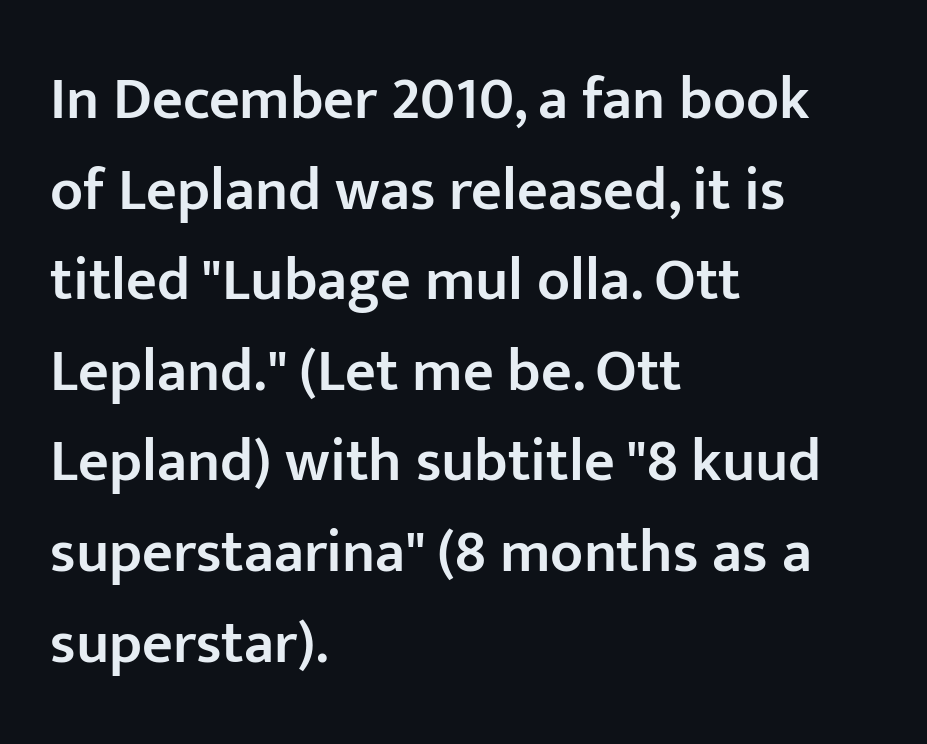
{"serif": "no", "italic": "no", "bold": "semi", "weight": "semibold", "width": "normal", "stroke_contrast": "low", "x_height": "medium", "monospaced": "no", "underline": "no", "align": "left", "line_spacing": "normal", "line_spacing_ratio": 1.51, "letter_spacing": "normal", "letter_spacing_em": 0.0, "glyph_px": 60}
